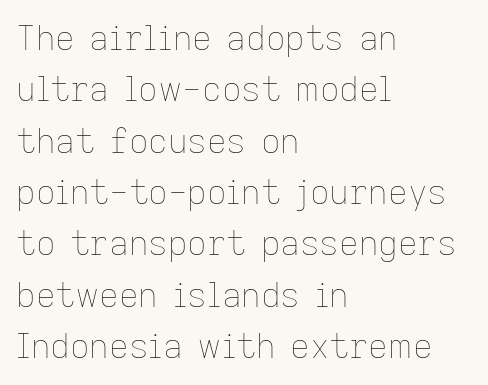
{"italic": "no", "bold": "no", "weight": "thin", "width": "normal", "stroke_contrast": "low", "x_height": "medium", "monospaced": "no", "underline": "no", "align": "left", "line_spacing": "normal", "line_spacing_ratio": 1.51, "letter_spacing": "normal", "letter_spacing_em": 0.0, "glyph_px": 34}
